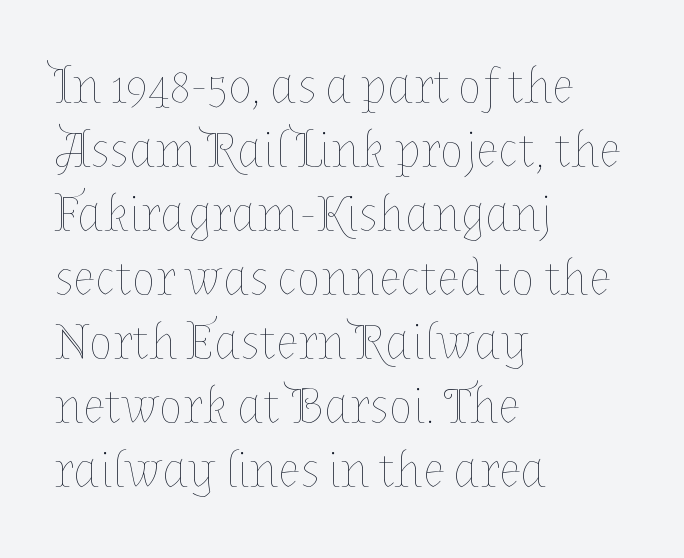
{"italic": "no", "bold": "no", "weight": "thin", "width": "normal", "stroke_contrast": "low", "x_height": "medium", "monospaced": "no", "underline": "no", "align": "left", "line_spacing": "normal", "line_spacing_ratio": 1.28, "letter_spacing": "normal", "letter_spacing_em": 0.0, "glyph_px": 50}
